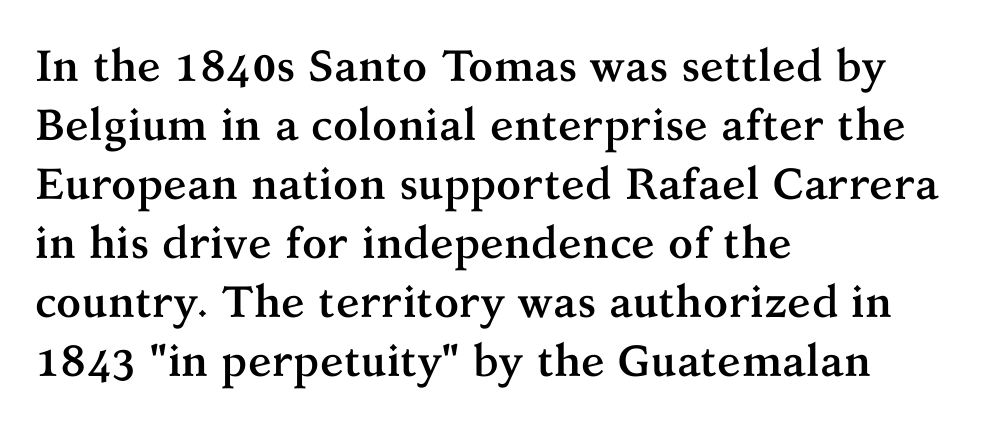
Q: Is the text bold? A: Yes.
Q: Is the text italic (slanted)? A: No, it is upright.
Q: Is the typeface a serif or a sans-serif typeface? A: Serif.
Q: Is the text underlined? A: No.
Q: How is the paragraph aligned? A: Left-aligned.
Q: Is the spacing between letters normal or unusually wide? A: Normal.
Q: Is the spacing between lines tight, normal or loose? A: Normal.
Q: Width (condensed, normal, or wide)? A: Normal.
Q: Stroke contrast? A: Medium.
Q: x-height? A: Medium.
Q: Monospaced? A: No.
